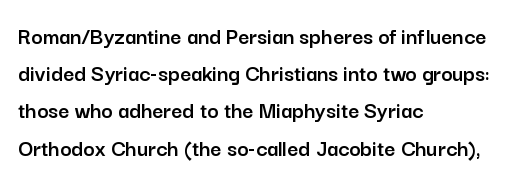
Interline gaps are of average width in this sample. The letters stand upright; this is a roman face. The face used here is rendered with its standard letterfit. Leftover space on each line is placed entirely after the last word. Beneath every word, the page is bare.
